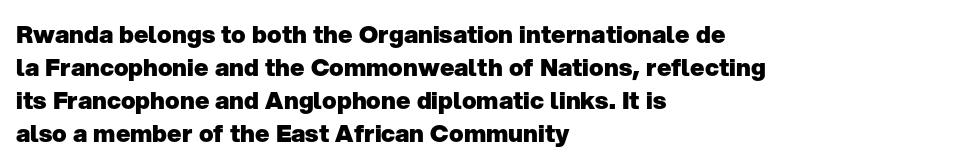
The tracking reads as untouched default to a designer's eye. Check the space under the baseline: it is left empty. The letters stand straight up with perfectly vertical stems. Each line starts at the same left margin while the right side varies. Weight check: bold — yes, fully. These lines sit exactly where default settings would place them.
